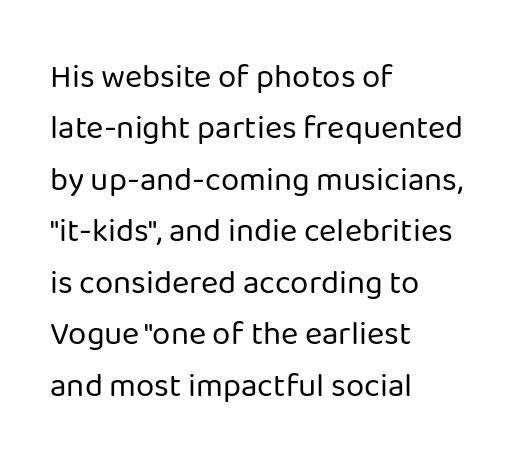
The image shows 33 px regular-weight sans-serif type, upright; set left-aligned, normal line spacing (1.56x), normal letter spacing, not underlined; low stroke contrast and a medium x-height.
